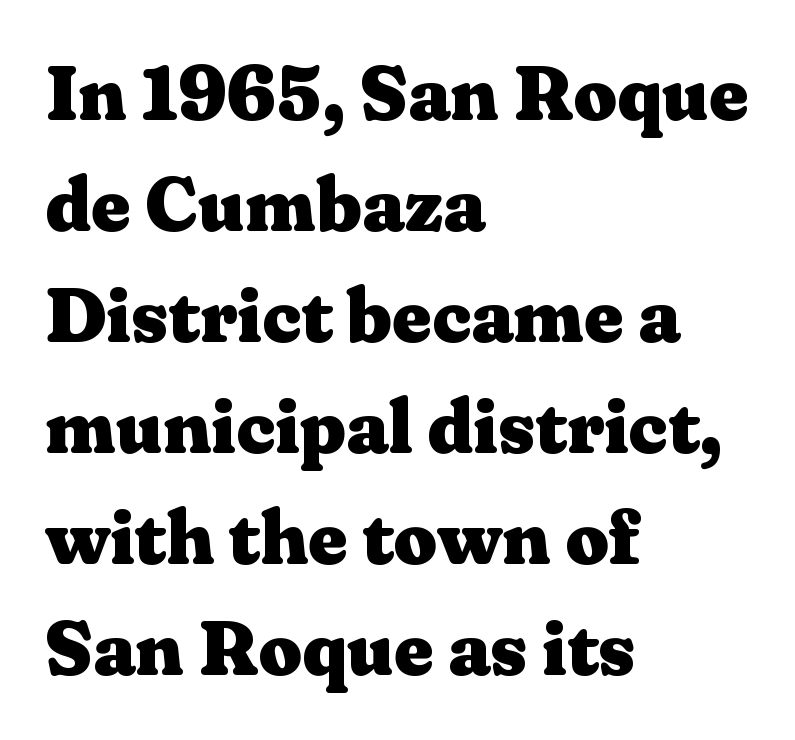
Just letters on the line, the space beneath them empty. Set as a true bold cut, around the 700 mark. Horizontal alignment here is leftward, the default for most running prose. Baseline-to-baseline distance is the conventional proportion of letter height.
